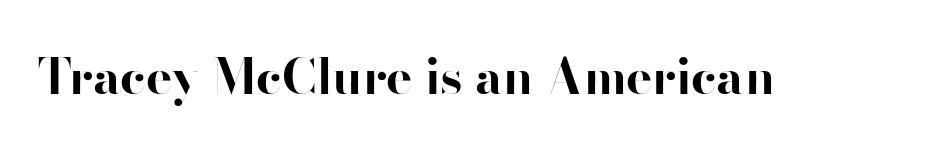
The image shows 49 px bold sans-serif type, upright; set normal letter spacing, not underlined; high stroke contrast and a small x-height.
